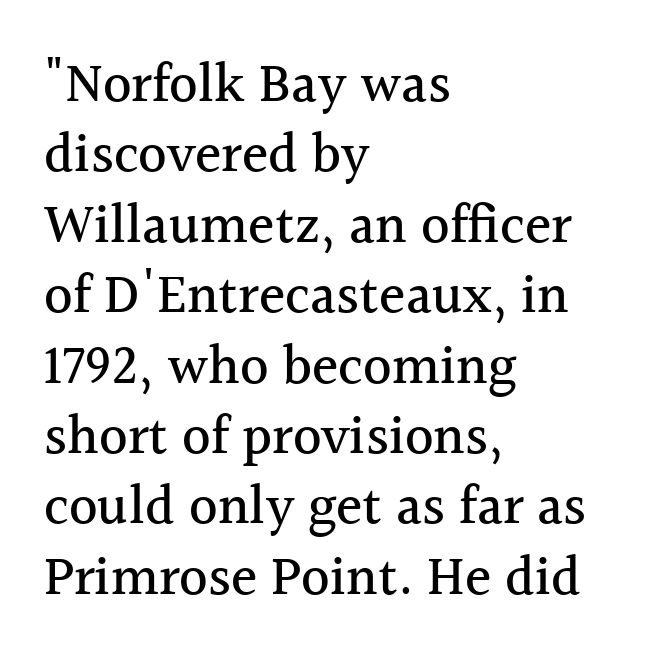
{"serif": "yes", "italic": "no", "width": "normal", "x_height": "medium", "monospaced": "no", "underline": "no", "align": "left", "line_spacing": "normal", "line_spacing_ratio": 1.28, "letter_spacing": "normal", "letter_spacing_em": 0.0, "glyph_px": 55}
